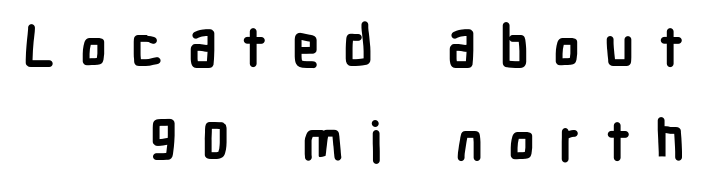
Q: Is the text bold? A: Yes.
Q: Is the text italic (slanted)? A: No, it is upright.
Q: Is the typeface a serif or a sans-serif typeface? A: Sans-serif.
Q: Is the text underlined? A: No.
Q: How is the paragraph aligned? A: Right-aligned.
Q: Is the spacing between letters normal or unusually wide? A: Unusually wide.
Q: Width (condensed, normal, or wide)? A: Condensed.
Q: Stroke contrast? A: Low.
Q: x-height? A: Medium.
Q: Monospaced? A: No.
